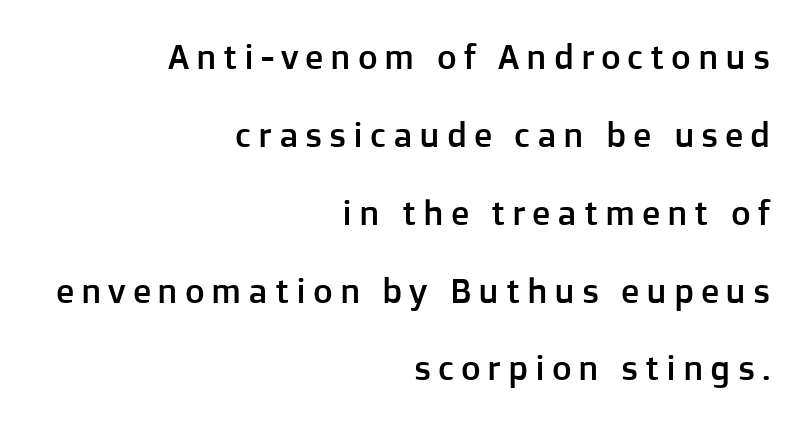
Someone cranked the tracking dial way up on this one. Ordinary non-slanted type is in use. Proportional: the letters do not fall into vertical columns. A great deal of white space separates one row of letters from the next.
